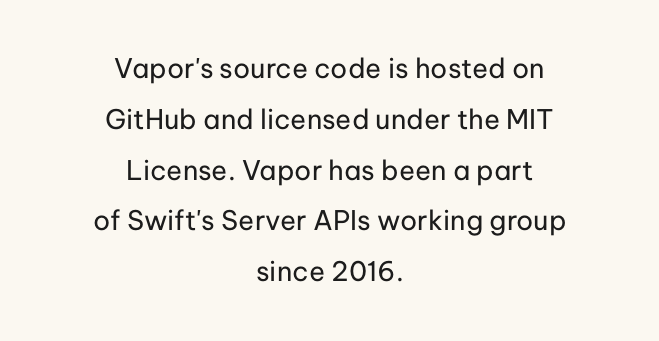
Q: Is the text bold? A: No.
Q: Is the text italic (slanted)? A: No, it is upright.
Q: Is the text underlined? A: No.
Q: How is the paragraph aligned? A: Centered.
Q: Is the spacing between letters normal or unusually wide? A: Normal.
